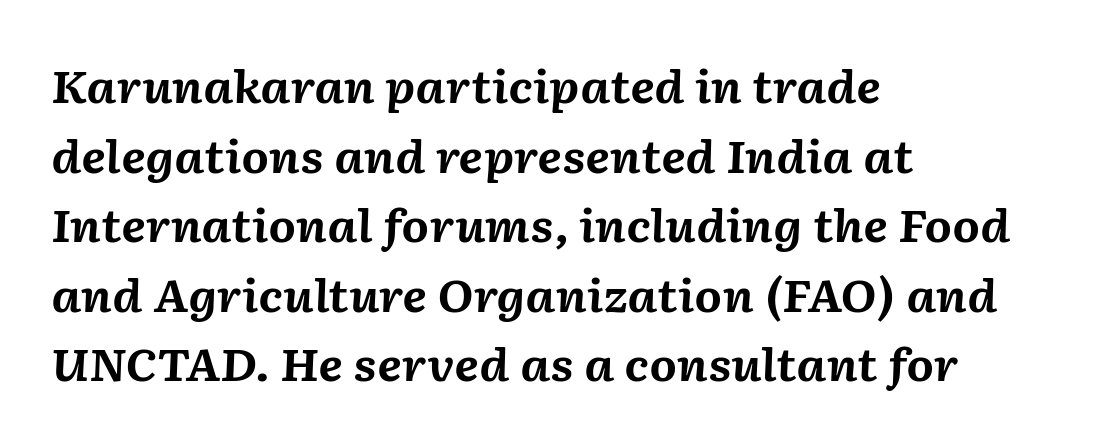
Notice how descenders clear the ascenders below comfortably — that's standard leading. The strokes are fattened all the way to bold. The horizontal fit of the characters is conventional and even. There's an unmistakable incline to the writing here.
